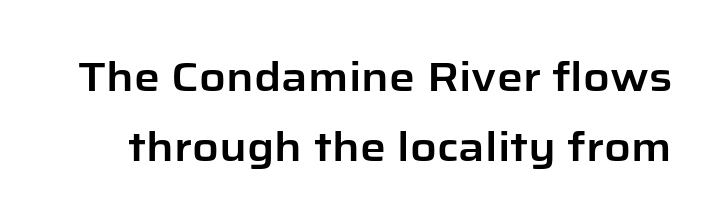
The rendering uses natural spacing where letterforms have individual widths. There is no visible air inserted between adjacent glyphs. The type sits square on the baseline with zero lean. Nobody drew a line under any word here.
